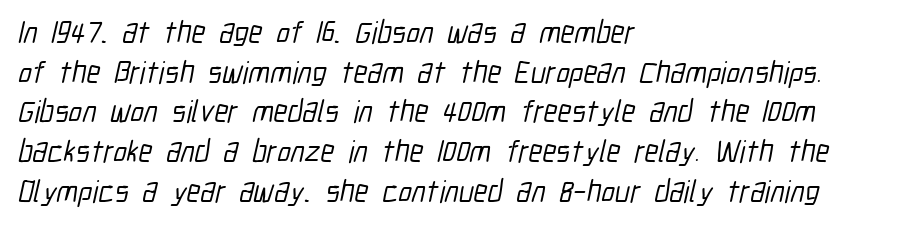
The line-height multiplier appears to be the usual default. Reading down the block, your eye returns to a fixed left position each line. Beneath every word, the page is bare. Think of a printed novel: that variable character pitch is what you see here. This sample uses plain, unmodified letter spacing.
